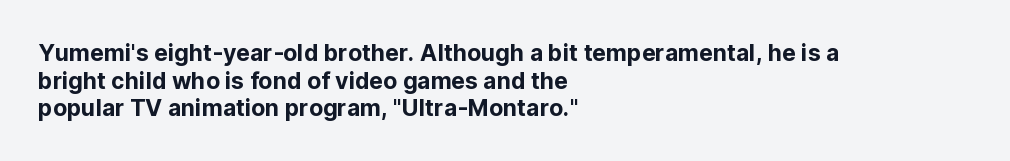
The line texture is even and compact thanks to regular tracking. These lines stack with their left ends in a neat column. The lettering stays uniformly vertical, giving the passage a roman look. Check the space under the baseline: it is left empty.
